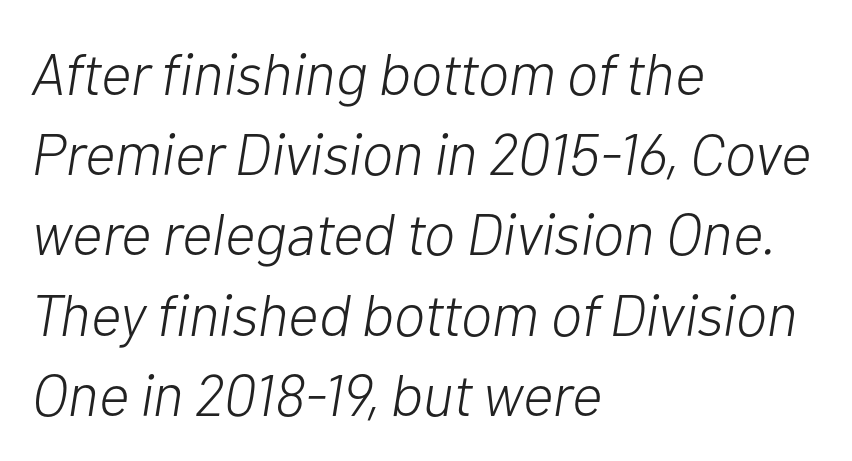
Q: Is the text bold? A: No.
Q: Is the text italic (slanted)? A: Yes, it leans right by about 10 degrees.
Q: Is the text underlined? A: No.
Q: How is the paragraph aligned? A: Left-aligned.
Q: Is the spacing between letters normal or unusually wide? A: Normal.
Q: Is the spacing between lines tight, normal or loose? A: Normal.
Q: Width (condensed, normal, or wide)? A: Normal.
Q: Stroke contrast? A: Low.
Q: x-height? A: Medium.
Q: Monospaced? A: No.
